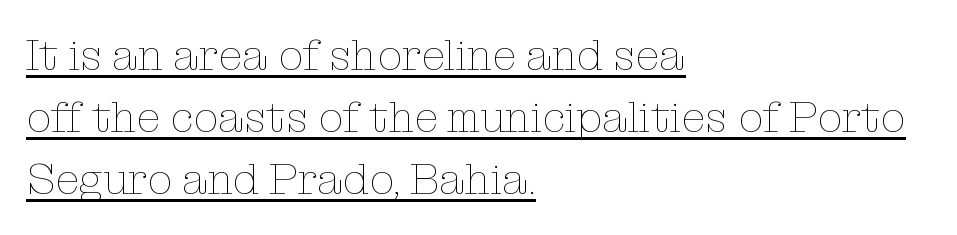
Q: Is the text bold? A: No.
Q: Is the text italic (slanted)? A: No, it is upright.
Q: Is the text underlined? A: Yes.
Q: How is the paragraph aligned? A: Left-aligned.
Q: Is the spacing between letters normal or unusually wide? A: Normal.
Q: Is the spacing between lines tight, normal or loose? A: Normal.
Q: Width (condensed, normal, or wide)? A: Normal.
Q: Stroke contrast? A: Low.
Q: x-height? A: Medium.
Q: Monospaced? A: No.
